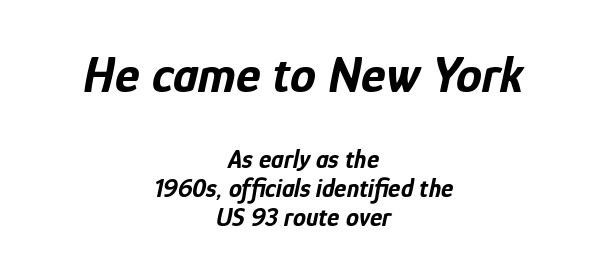
Q: Is the text bold? A: Yes.
Q: Is the text italic (slanted)? A: Yes, it leans right by about 12 degrees.
Q: Is the text underlined? A: No.
Q: How is the paragraph aligned? A: Centered.
Q: Is the spacing between letters normal or unusually wide? A: Normal.
Q: Is the spacing between lines tight, normal or loose? A: Tight.
Q: Which block of text is set in a larger size, the first (top) or the second (bottom)? A: The first (top) one.
Q: Width (condensed, normal, or wide)? A: Condensed.
Q: Stroke contrast? A: Low.
Q: x-height? A: Medium.
Q: Monospaced? A: No.
